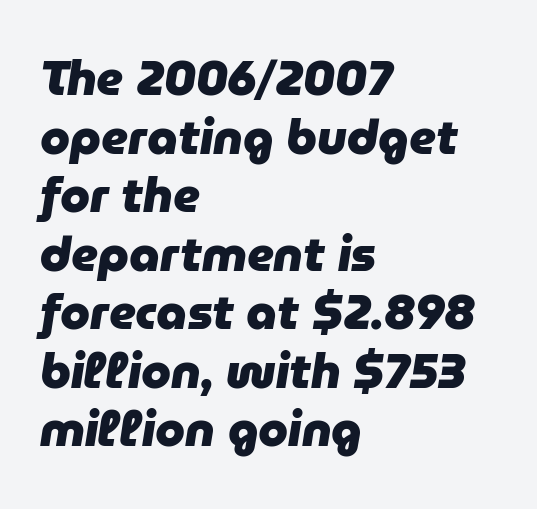
{"italic": "yes", "lean": "right", "slant_degrees": 9, "bold": "yes", "weight": "heavy", "width": "normal", "stroke_contrast": "low", "x_height": "medium", "monospaced": "no", "underline": "no", "align": "left", "line_spacing_ratio": 1.22, "letter_spacing": "normal", "letter_spacing_em": 0.0, "glyph_px": 48}
